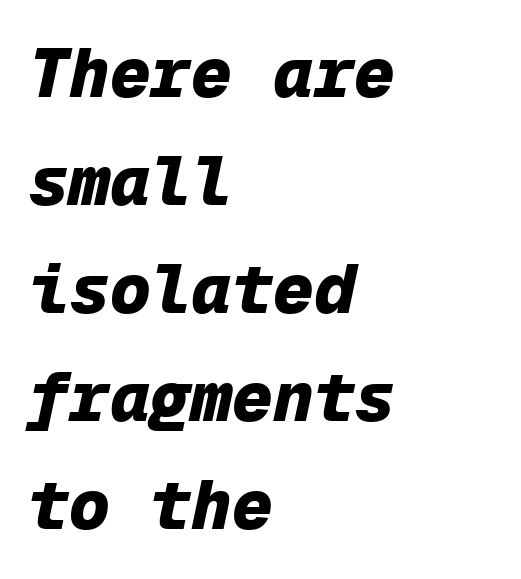
Q: Is the text bold? A: Yes.
Q: Is the text italic (slanted)? A: Yes, it leans right by about 12 degrees.
Q: Is the text underlined? A: No.
Q: How is the paragraph aligned? A: Left-aligned.
Q: Is the spacing between letters normal or unusually wide? A: Normal.
Q: Is the spacing between lines tight, normal or loose? A: Normal.
Q: Width (condensed, normal, or wide)? A: Normal.
Q: Stroke contrast? A: Low.
Q: x-height? A: Medium.
Q: Monospaced? A: Yes.
